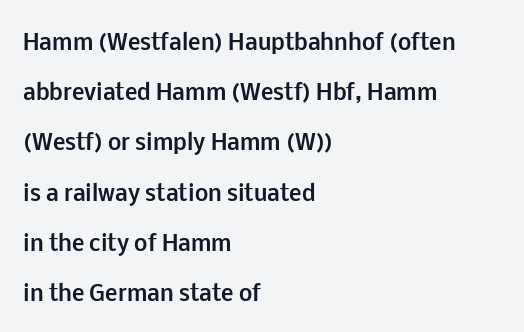
Q: Is the text bold? A: Yes.
Q: Is the text italic (slanted)? A: No, it is upright.
Q: Is the text underlined? A: No.
Q: How is the paragraph aligned? A: Left-aligned.
Q: Is the spacing between letters normal or unusually wide? A: Normal.
Q: Is the spacing between lines tight, normal or loose? A: Loose.
